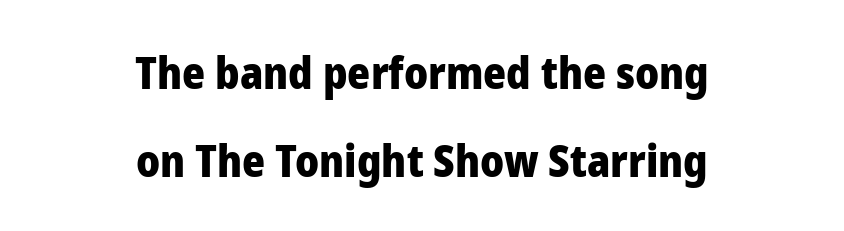
Underlining? Definitely not there. Think of a printed novel: that variable character pitch is what you see here. Posture: straight, roman, zero tilt. The text was rendered using a sans face with plain stroke endings.
